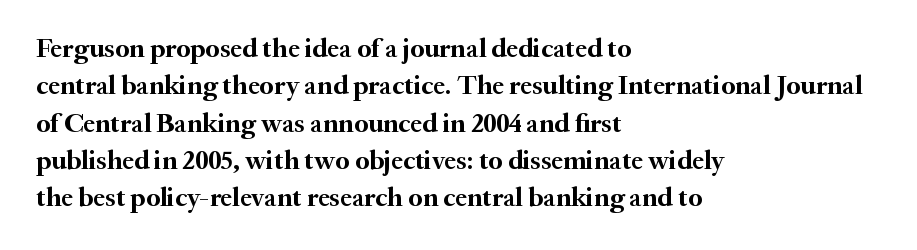
{"italic": "no", "bold": "yes", "underline": "no", "align": "left", "line_spacing": "normal", "line_spacing_ratio": 1.38, "letter_spacing": "normal", "letter_spacing_em": 0.0, "glyph_px": 27}
